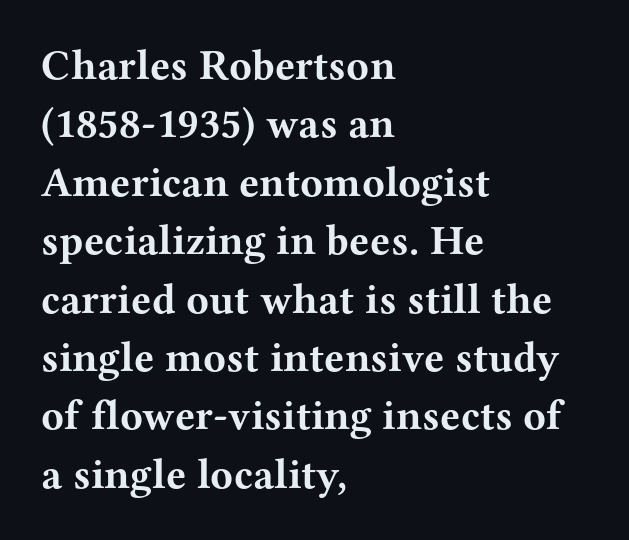
The image shows 42 px bold, wide serif type, upright; set left-aligned, normal line spacing (1.39x), normal letter spacing, not underlined; medium stroke contrast and a medium x-height.
